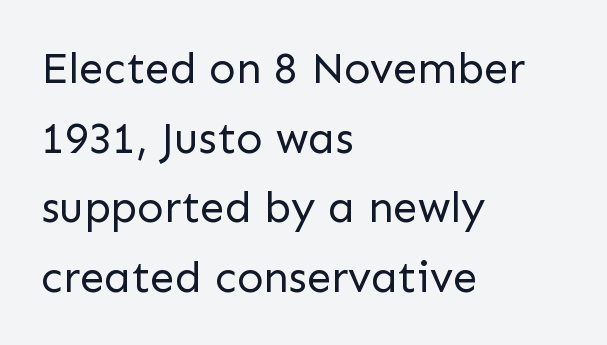
It's the straight-up-and-down kind of type. Examine the stroke ends and you'll find no serifs. Just letters on the line, the space beneath them empty. These lines keep a tight, regular rhythm from letter to letter.
